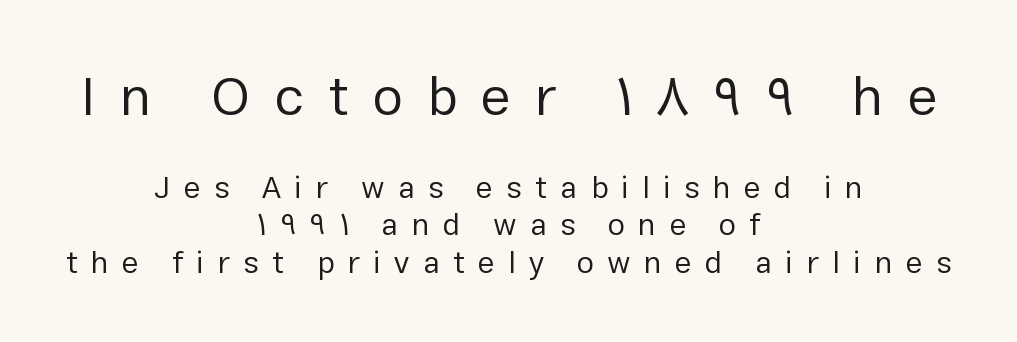
Between one letter and the next there's a generous, obvious gap. Between these two stacked blocks, the higher one wins on size. Just letters on the line, the space beneath them empty. The rendering positions every line midway between the sides. Font category for this specimen: sans-serif. Quick note: not italic, upright.
